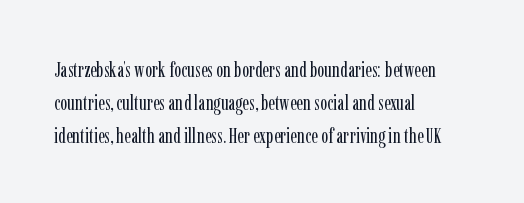
The image shows 21 px text type, upright; set left-aligned, normal line spacing (1.57x), normal letter spacing, not underlined.
